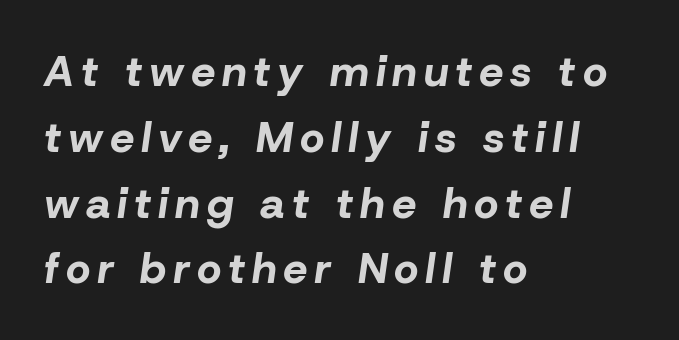
Q: Is the text bold? A: Yes.
Q: Is the text italic (slanted)? A: Yes, it leans right by about 8 degrees.
Q: Is the text underlined? A: No.
Q: How is the paragraph aligned? A: Left-aligned.
Q: Is the spacing between lines tight, normal or loose? A: Normal.
Q: Width (condensed, normal, or wide)? A: Normal.
Q: Stroke contrast? A: Low.
Q: x-height? A: Medium.
Q: Monospaced? A: No.
